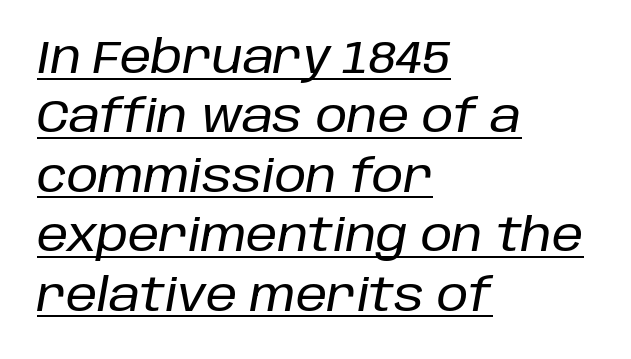
{"italic": "yes", "lean": "right", "slant_degrees": 10, "width": "normal", "stroke_contrast": "low", "x_height": "large", "monospaced": "no", "underline": "yes", "align": "left", "line_spacing": "normal", "line_spacing_ratio": 1.32, "letter_spacing": "normal", "letter_spacing_em": 0.0, "glyph_px": 45}
